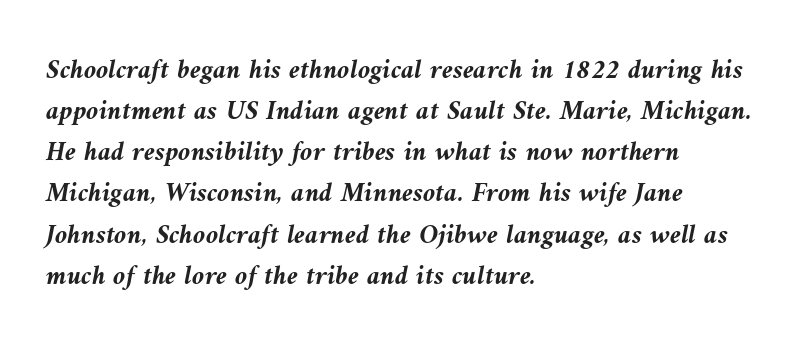
{"italic": "yes", "lean": "left", "slant_degrees": 10, "bold": "yes", "weight": "semibold", "width": "normal", "stroke_contrast": "medium", "x_height": "medium", "monospaced": "no", "underline": "no", "align": "left", "line_spacing": "normal", "line_spacing_ratio": 1.47, "letter_spacing": "normal", "letter_spacing_em": 0.0, "glyph_px": 28}
